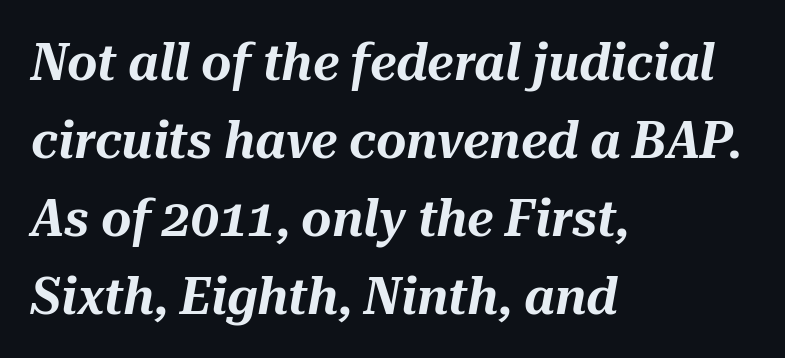
{"italic": "yes", "lean": "right", "slant_degrees": 10, "width": "normal", "stroke_contrast": "medium", "x_height": "medium", "monospaced": "no", "underline": "no", "align": "left", "line_spacing": "normal", "line_spacing_ratio": 1.5, "letter_spacing": "normal", "letter_spacing_em": 0.0, "glyph_px": 52}
